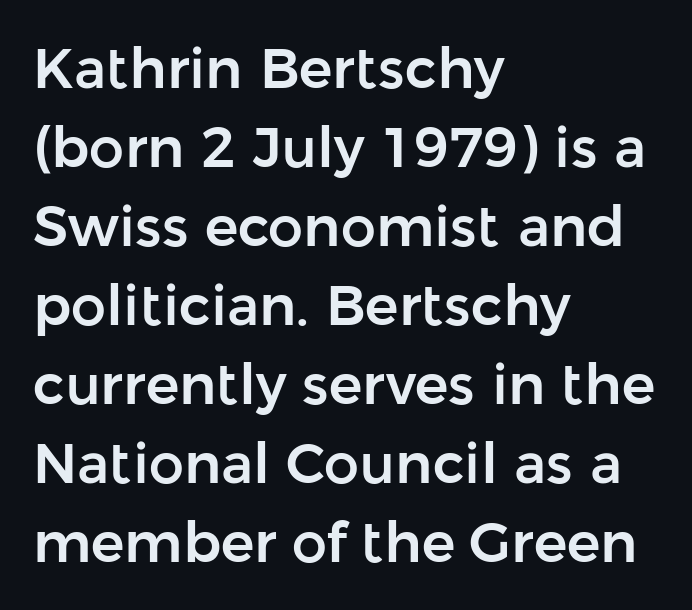
The image shows 56 px sans-serif type, upright; set left-aligned, normal line spacing (1.41x), normal letter spacing, not underlined; low stroke contrast and a medium x-height.
